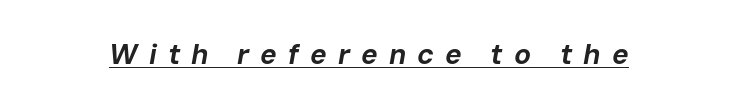
Q: Is the text bold? A: Yes.
Q: Is the text italic (slanted)? A: Yes, it leans right by about 10 degrees.
Q: Is the text underlined? A: Yes.
Q: Is the spacing between letters normal or unusually wide? A: Unusually wide.
Q: Width (condensed, normal, or wide)? A: Normal.
Q: Stroke contrast? A: Low.
Q: x-height? A: Medium.
Q: Monospaced? A: No.
